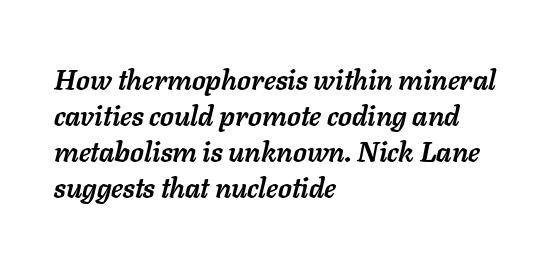
The image shows 28 px semibold type, italic (leaning right); set left-aligned, normal line spacing (1.29x), normal letter spacing, not underlined; low stroke contrast and a medium x-height.
